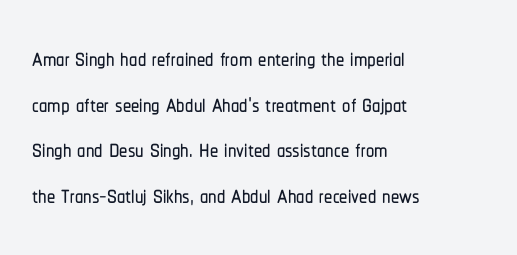
The image shows 33 px condensed sans-serif type, upright; set left-aligned, normal line spacing (1.38x), normal letter spacing, not underlined; low stroke contrast and a medium x-height.
